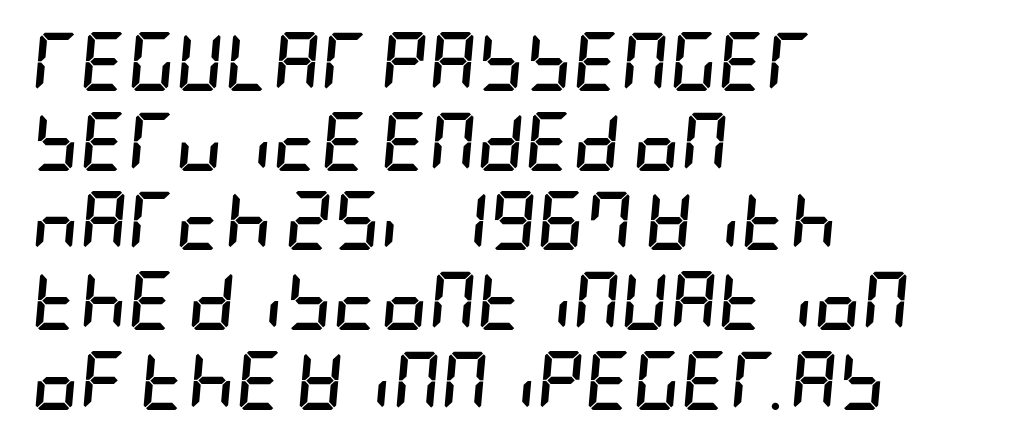
Q: Is the text bold? A: Yes.
Q: Is the text italic (slanted)? A: Yes, it leans right by about 5 degrees.
Q: Is the text underlined? A: No.
Q: How is the paragraph aligned? A: Left-aligned.
Q: Is the spacing between letters normal or unusually wide? A: Normal.
Q: Is the spacing between lines tight, normal or loose? A: Normal.
Q: Width (condensed, normal, or wide)? A: Condensed.
Q: Stroke contrast? A: Low.
Q: x-height? A: Large.
